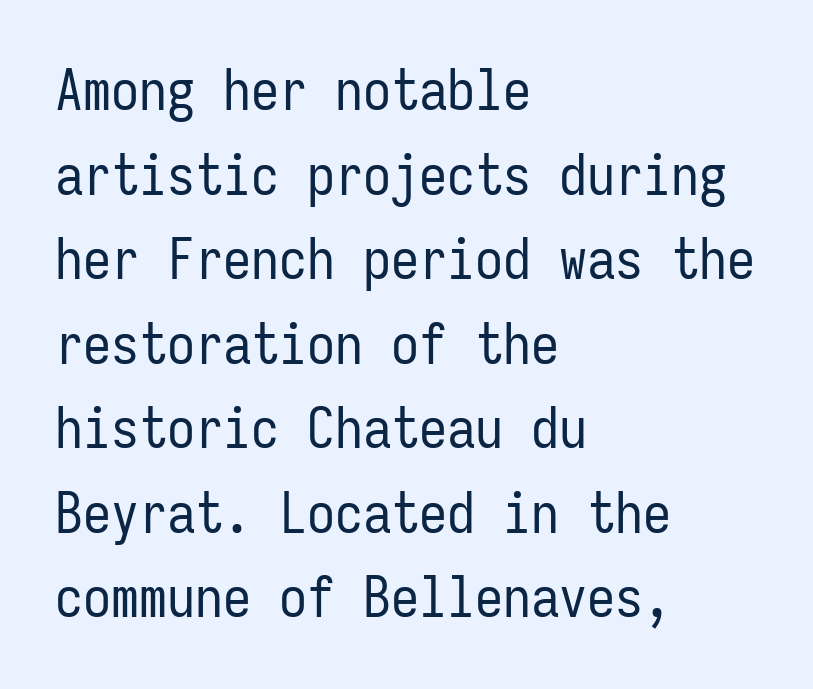
{"serif": "no", "italic": "no", "bold": "no", "weight": "regular", "width": "condensed", "stroke_contrast": "low", "x_height": "medium", "monospaced": "yes", "underline": "no", "align": "left", "line_spacing": "normal", "line_spacing_ratio": 1.51, "letter_spacing": "normal", "letter_spacing_em": 0.0, "glyph_px": 56}
